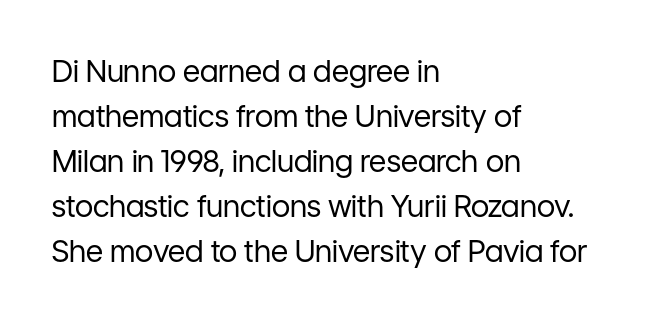
{"serif": "no", "italic": "no", "bold": "no", "weight": "regular", "width": "normal", "stroke_contrast": "low", "x_height": "medium", "monospaced": "no", "underline": "no", "align": "left", "line_spacing": "normal", "line_spacing_ratio": 1.5, "letter_spacing": "normal", "letter_spacing_em": 0.0, "glyph_px": 30}
